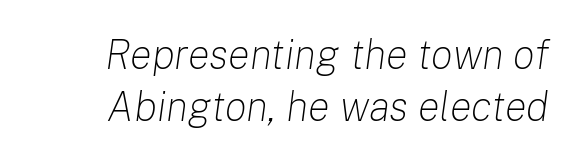
Q: Is the text bold? A: No.
Q: Is the text italic (slanted)? A: Yes, it leans right by about 8 degrees.
Q: Is the text underlined? A: No.
Q: Is the spacing between letters normal or unusually wide? A: Normal.
Q: Is the spacing between lines tight, normal or loose? A: Normal.
Q: Width (condensed, normal, or wide)? A: Normal.
Q: Stroke contrast? A: Low.
Q: x-height? A: Medium.
Q: Monospaced? A: No.
